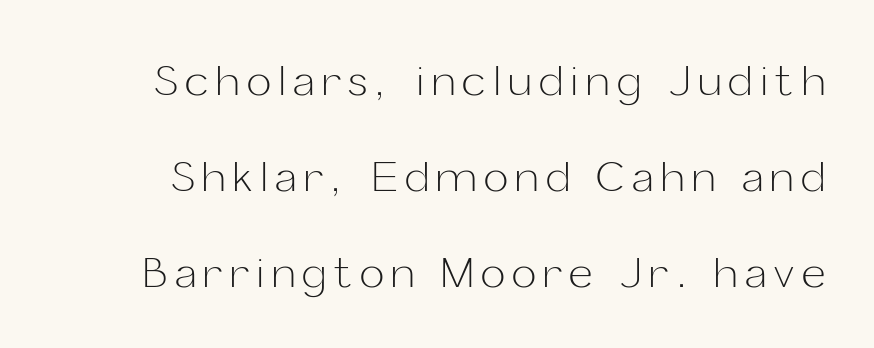
The image shows 41 px light sans-serif type, upright; set loose line spacing (2.34x), not underlined; low stroke contrast and a medium x-height.
